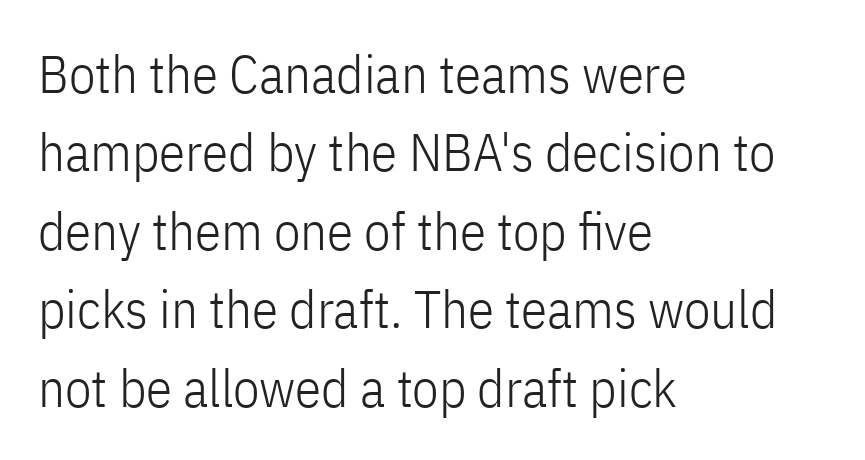
The image shows 53 px light, condensed sans-serif type, upright; set left-aligned, normal line spacing (1.48x), normal letter spacing, not underlined; low stroke contrast and a medium x-height.
